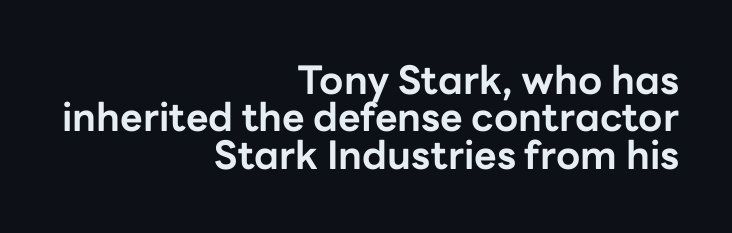
This sample uses plain, unmodified letter spacing. This sample uses a sans-serif face. The letters are bold, with thick, heavy strokes. Varying glyph widths throughout — classic text-font behaviour.
